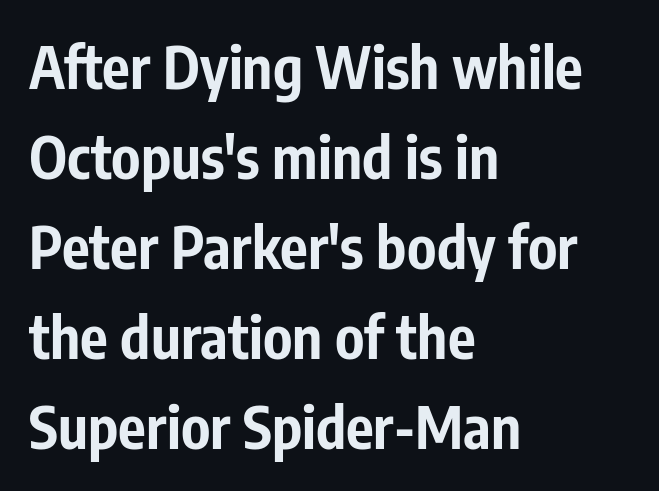
Q: Is the text bold? A: Yes.
Q: Is the text italic (slanted)? A: No, it is upright.
Q: Is the typeface a serif or a sans-serif typeface? A: Sans-serif.
Q: Is the text underlined? A: No.
Q: How is the paragraph aligned? A: Left-aligned.
Q: Is the spacing between letters normal or unusually wide? A: Normal.
Q: Is the spacing between lines tight, normal or loose? A: Normal.
Q: Width (condensed, normal, or wide)? A: Condensed.
Q: Stroke contrast? A: Low.
Q: x-height? A: Medium.
Q: Monospaced? A: No.
